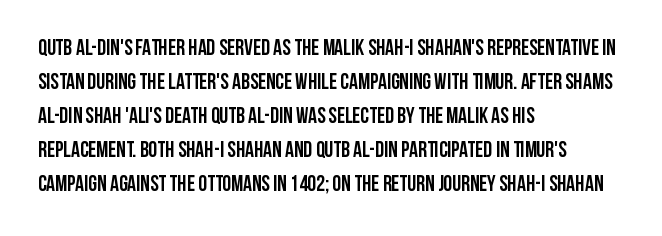
Q: Is the text bold? A: Yes.
Q: Is the text italic (slanted)? A: No, it is upright.
Q: Is the text underlined? A: No.
Q: How is the paragraph aligned? A: Left-aligned.
Q: Is the spacing between letters normal or unusually wide? A: Normal.
Q: Is the spacing between lines tight, normal or loose? A: Normal.
